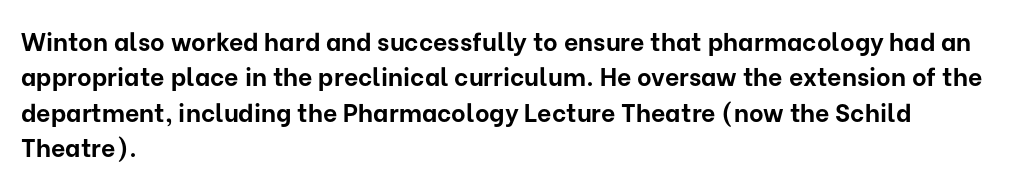
Q: Is the text bold? A: Yes.
Q: Is the text italic (slanted)? A: No, it is upright.
Q: Is the text underlined? A: No.
Q: How is the paragraph aligned? A: Left-aligned.
Q: Is the spacing between letters normal or unusually wide? A: Normal.
Q: Is the spacing between lines tight, normal or loose? A: Normal.
